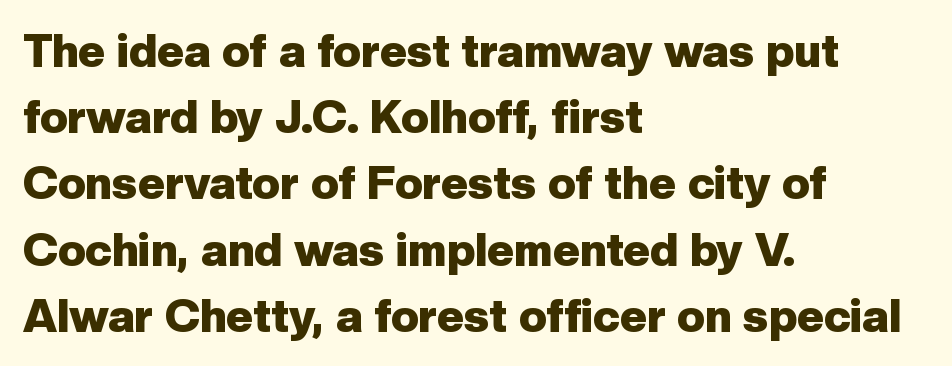
The image shows 46 px heavy sans-serif type, upright; set left-aligned, normal line spacing (1.44x), normal letter spacing, not underlined; low stroke contrast and a medium x-height.
